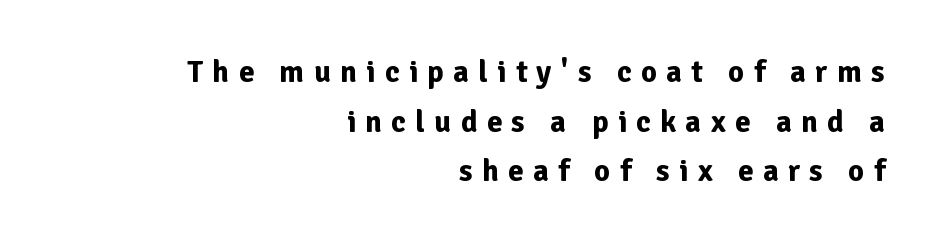
The line-height multiplier appears to be the usual default. Characters follow at a spacing far wider than the type designer built in. It's the straight-up-and-down kind of type. The letters carry no serifs — their stems end cleanly without finishing strokes.
